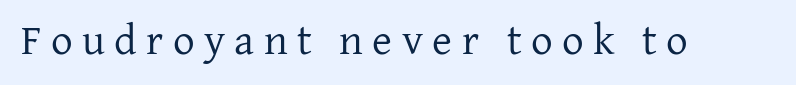
{"serif": "yes", "italic": "no", "bold": "no", "weight": "regular", "width": "normal", "stroke_contrast": "low", "x_height": "medium", "monospaced": "no", "underline": "no", "letter_spacing": "wide", "letter_spacing_em": 0.22, "glyph_px": 43}
